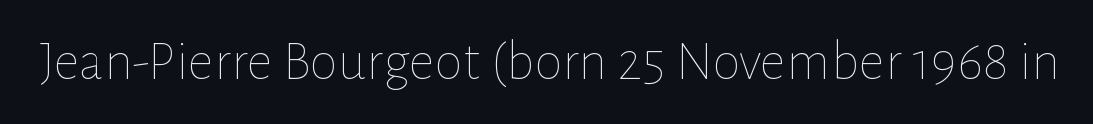
Q: Is the text bold? A: No.
Q: Is the text italic (slanted)? A: No, it is upright.
Q: Is the text underlined? A: No.
Q: Is the spacing between letters normal or unusually wide? A: Normal.
Q: Width (condensed, normal, or wide)? A: Normal.
Q: Stroke contrast? A: Low.
Q: x-height? A: Medium.
Q: Monospaced? A: No.
